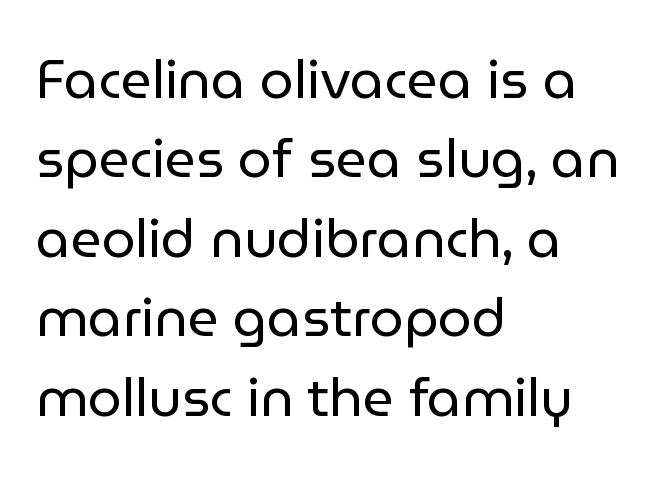
The image shows 54 px regular-weight sans-serif type, upright; set left-aligned, normal line spacing (1.47x), normal letter spacing, not underlined; low stroke contrast and a medium x-height.
